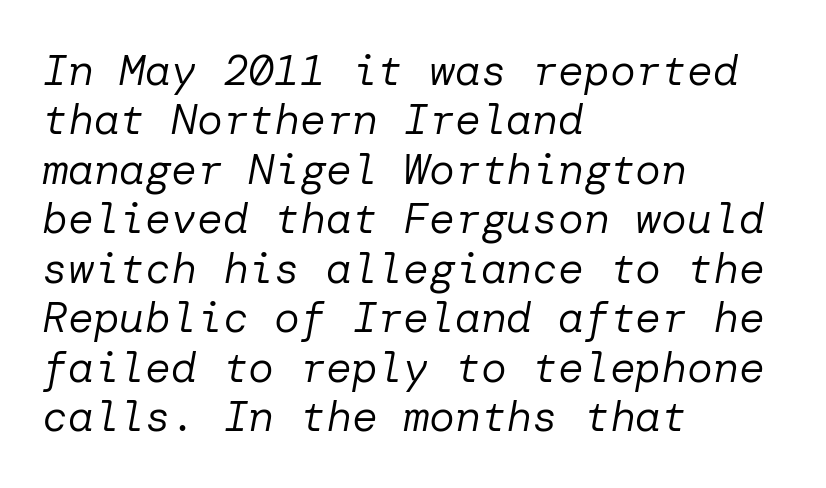
The image shows 43 px regular-weight type, italic (leaning right); set left-aligned, tight line spacing (1.15x), normal letter spacing, not underlined; low stroke contrast and a medium x-height.
